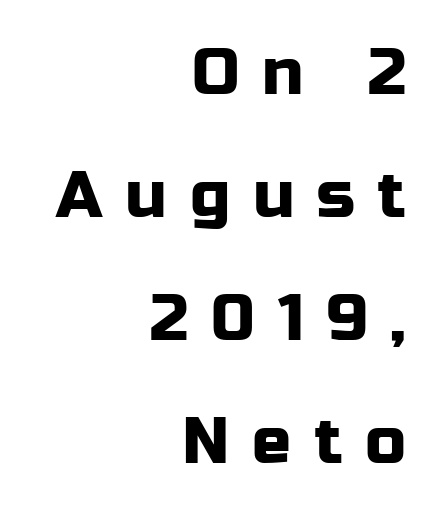
Q: Is the text italic (slanted)? A: No, it is upright.
Q: Is the typeface a serif or a sans-serif typeface? A: Sans-serif.
Q: Is the text underlined? A: No.
Q: How is the paragraph aligned? A: Right-aligned.
Q: Is the spacing between letters normal or unusually wide? A: Unusually wide.
Q: Width (condensed, normal, or wide)? A: Normal.
Q: Stroke contrast? A: Low.
Q: x-height? A: Medium.
Q: Monospaced? A: No.
